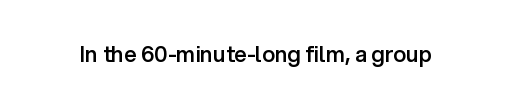
{"italic": "no", "bold": "semi", "underline": "no", "letter_spacing": "normal", "letter_spacing_em": 0.0, "glyph_px": 22}
